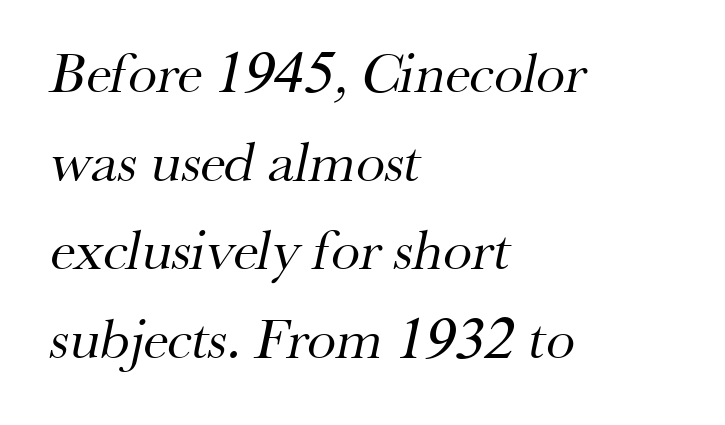
The image shows 58 px regular-weight serif type; set left-aligned, normal line spacing (1.53x), normal letter spacing, not underlined; medium stroke contrast and a small x-height.
